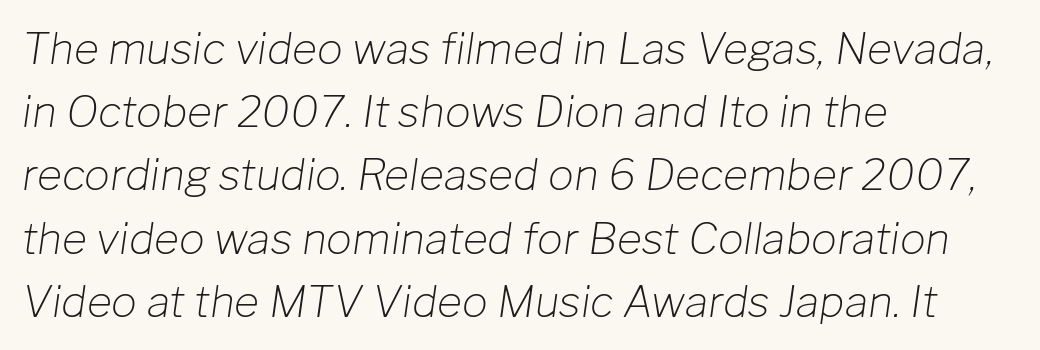
Q: Is the text bold? A: No.
Q: Is the text italic (slanted)? A: Yes, it leans right by about 8 degrees.
Q: Is the text underlined? A: No.
Q: How is the paragraph aligned? A: Left-aligned.
Q: Is the spacing between letters normal or unusually wide? A: Normal.
Q: Is the spacing between lines tight, normal or loose? A: Normal.
Q: Width (condensed, normal, or wide)? A: Normal.
Q: Stroke contrast? A: Low.
Q: x-height? A: Medium.
Q: Monospaced? A: No.
